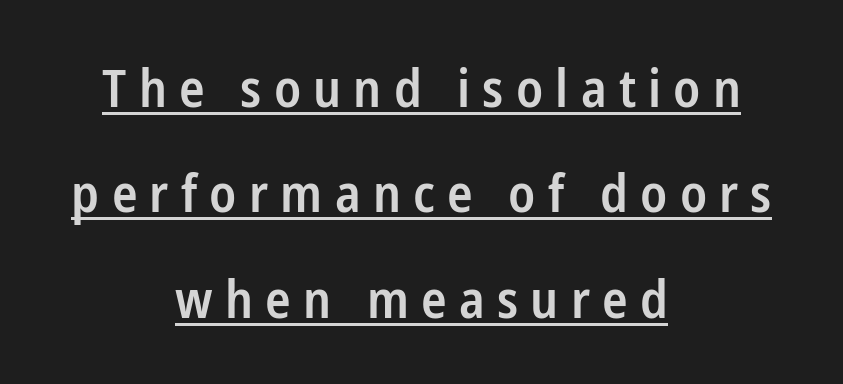
The image shows 53 px semibold, condensed sans-serif type, upright; set centered, loose line spacing (1.99x), unusually wide letter spacing (+0.23 em), underlined; low stroke contrast and a medium x-height.
